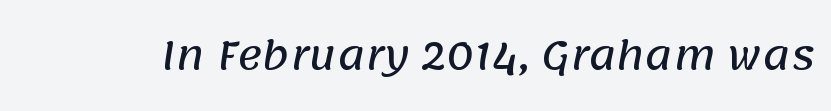
{"serif": "no", "width": "normal", "stroke_contrast": "low", "x_height": "large", "monospaced": "no", "underline": "no", "letter_spacing": "normal", "letter_spacing_em": 0.0, "glyph_px": 38}
